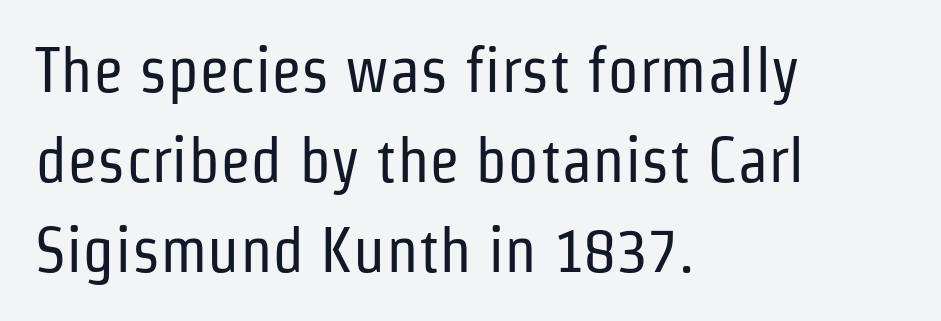
The image shows 63 px regular-weight, condensed sans-serif type, upright; set left-aligned, normal line spacing (1.43x), normal letter spacing, not underlined; low stroke contrast and a medium x-height.
